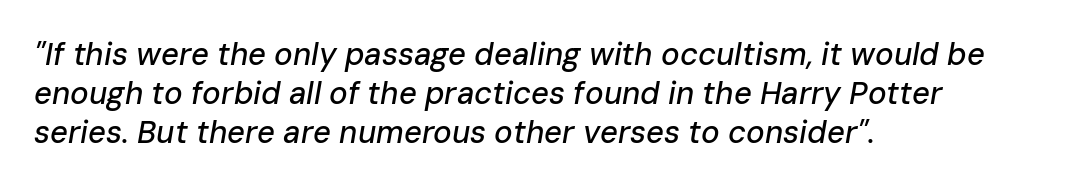
The image shows 31 px text type, italic (leaning right); set left-aligned, normal line spacing (1.26x), normal letter spacing, not underlined; low stroke contrast and a medium x-height.
